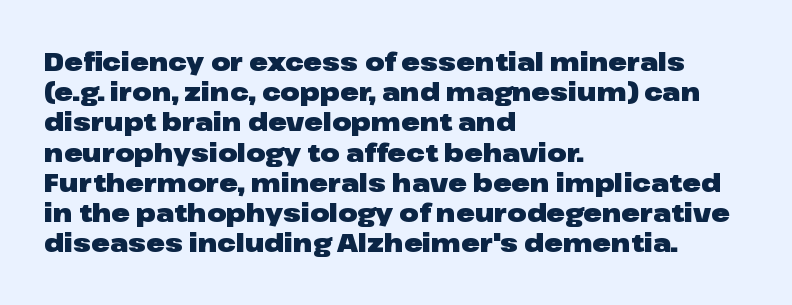
{"italic": "no", "bold": "yes", "underline": "no", "align": "left", "line_spacing_ratio": 1.21, "letter_spacing": "normal", "letter_spacing_em": 0.0, "glyph_px": 25}
